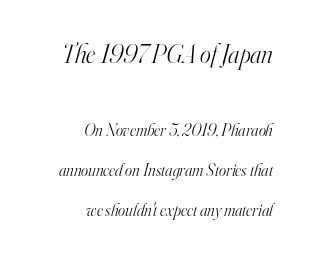
Q: Is the text bold? A: No.
Q: Is the text italic (slanted)? A: Yes, it leans right by about 16 degrees.
Q: Is the text underlined? A: No.
Q: How is the paragraph aligned? A: Right-aligned.
Q: Is the spacing between letters normal or unusually wide? A: Normal.
Q: Is the spacing between lines tight, normal or loose? A: Loose.
Q: Which block of text is set in a larger size, the first (top) or the second (bottom)? A: The first (top) one.
